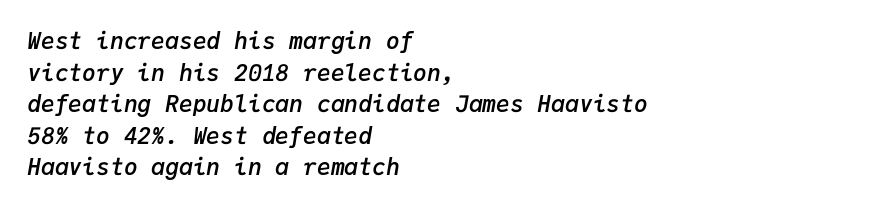
The sample has been set in demibold, a notch under bold. Inter-character spacing is left at the font's built-in metrics. Slant detected: the letters are inclined. Is there much room between lines? A standard amount, neither cramped nor airy.
